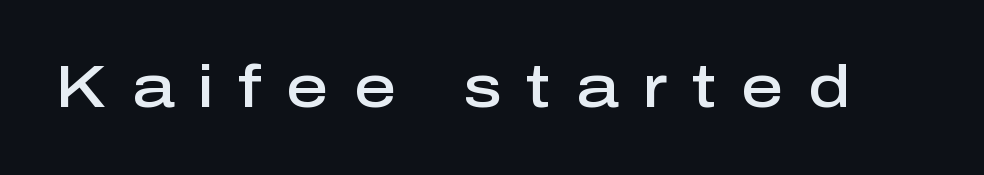
{"serif": "no", "italic": "no", "bold": "semi", "weight": "semibold", "width": "normal", "stroke_contrast": "low", "x_height": "medium", "monospaced": "no", "underline": "no", "letter_spacing": "wide", "letter_spacing_em": 0.41, "glyph_px": 59}
